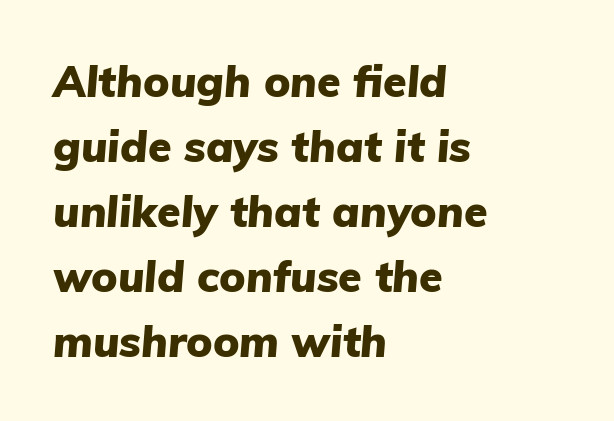
The image shows 43 px heavy type, italic (leaning right); set left-aligned, normal line spacing (1.51x), normal letter spacing, not underlined; low stroke contrast and a medium x-height.
